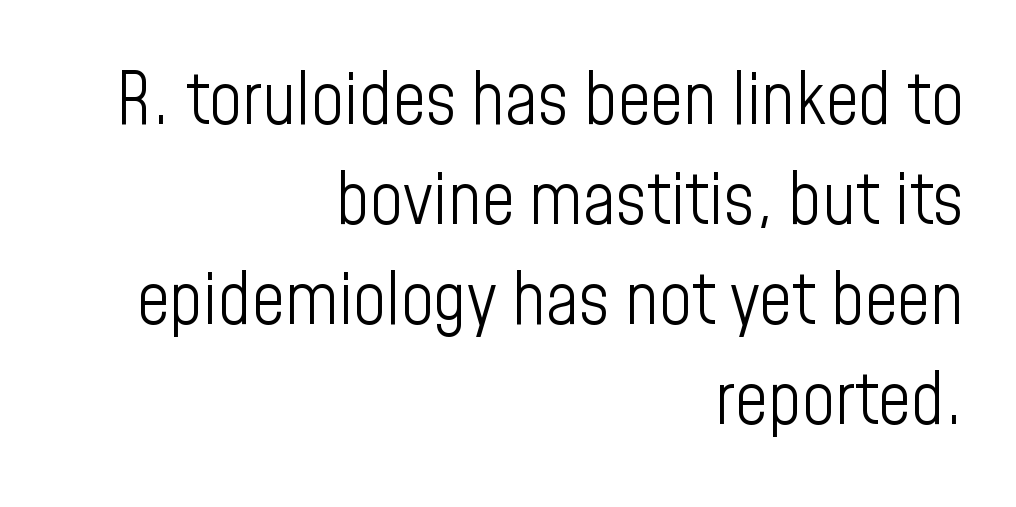
The image shows 72 px light, condensed sans-serif type, upright; set right-aligned, normal line spacing (1.39x), normal letter spacing, not underlined; low stroke contrast and a medium x-height.
